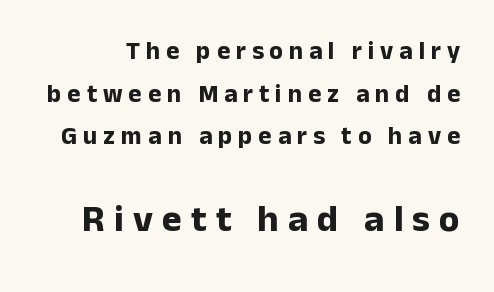
{"serif": "no", "italic": "no", "bold": "yes", "weight": "bold", "width": "normal", "stroke_contrast": "low", "x_height": "medium", "monospaced": "no", "underline": "no", "line_spacing_ratio": 1.71, "letter_spacing": "wide", "letter_spacing_em": 0.24, "larger_block": "second", "size_ratio": 1.52, "glyph_px": 38}
